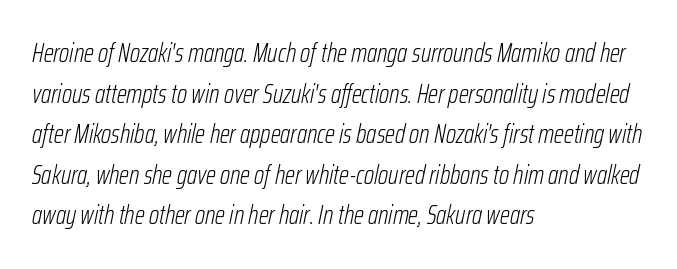
Q: Is the text bold? A: No.
Q: Is the text italic (slanted)? A: Yes, it leans right by about 12 degrees.
Q: Is the text underlined? A: No.
Q: How is the paragraph aligned? A: Left-aligned.
Q: Is the spacing between letters normal or unusually wide? A: Normal.
Q: Is the spacing between lines tight, normal or loose? A: Normal.
